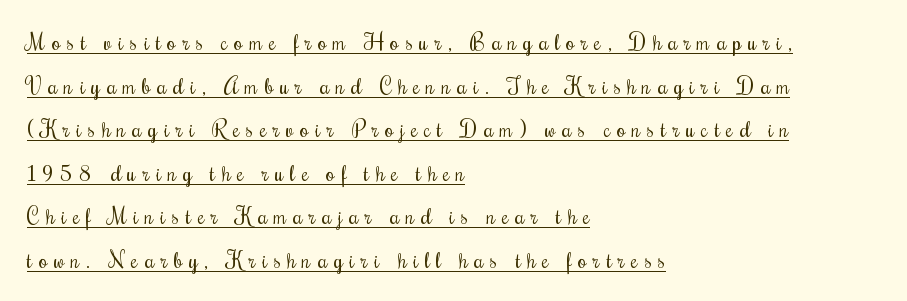
The image shows 22 px text type; set left-aligned, loose line spacing (1.98x), unusually wide letter spacing (+0.3 em), underlined.
